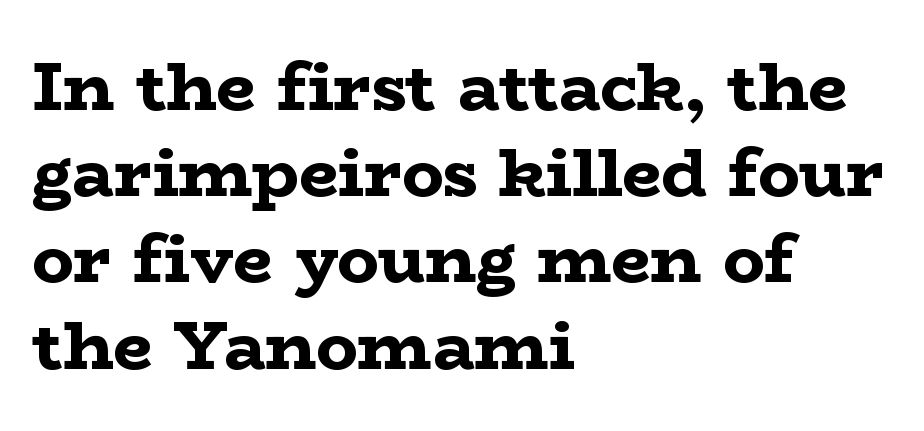
{"serif": "yes", "italic": "no", "bold": "yes", "weight": "bold", "width": "wide", "stroke_contrast": "low", "x_height": "medium", "monospaced": "no", "underline": "no", "align": "left", "line_spacing": "normal", "line_spacing_ratio": 1.25, "letter_spacing": "normal", "letter_spacing_em": 0.0, "glyph_px": 69}
